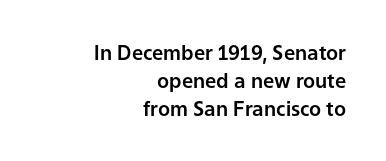
Q: Is the text italic (slanted)? A: No, it is upright.
Q: Is the text underlined? A: No.
Q: How is the paragraph aligned? A: Right-aligned.
Q: Is the spacing between letters normal or unusually wide? A: Normal.
Q: Is the spacing between lines tight, normal or loose? A: Normal.
